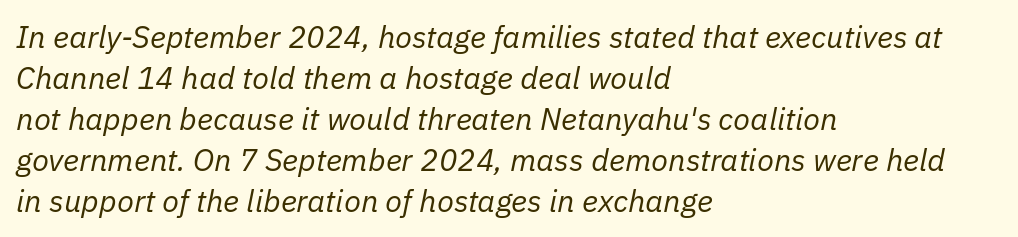
Q: Is the text bold? A: No.
Q: Is the text italic (slanted)? A: Yes, it leans right by about 11 degrees.
Q: Is the text underlined? A: No.
Q: How is the paragraph aligned? A: Left-aligned.
Q: Is the spacing between letters normal or unusually wide? A: Normal.
Q: Is the spacing between lines tight, normal or loose? A: Normal.
Q: Width (condensed, normal, or wide)? A: Normal.
Q: Stroke contrast? A: Low.
Q: x-height? A: Medium.
Q: Monospaced? A: No.
